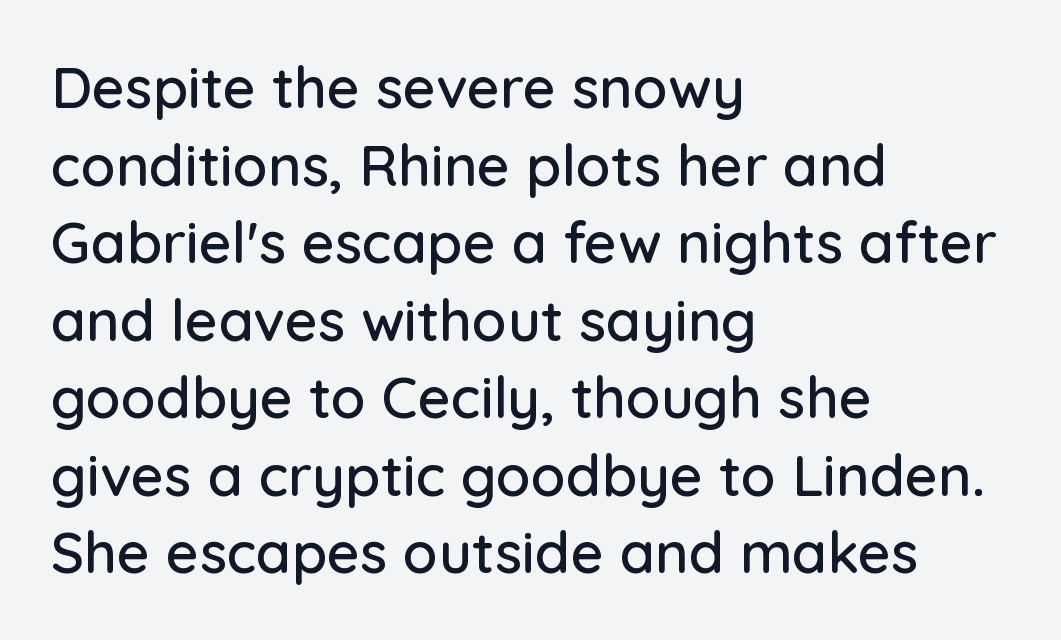
Q: Is the text italic (slanted)? A: No, it is upright.
Q: Is the typeface a serif or a sans-serif typeface? A: Sans-serif.
Q: Is the text underlined? A: No.
Q: How is the paragraph aligned? A: Left-aligned.
Q: Is the spacing between letters normal or unusually wide? A: Normal.
Q: Is the spacing between lines tight, normal or loose? A: Normal.
Q: Width (condensed, normal, or wide)? A: Normal.
Q: Stroke contrast? A: Low.
Q: x-height? A: Medium.
Q: Monospaced? A: No.
